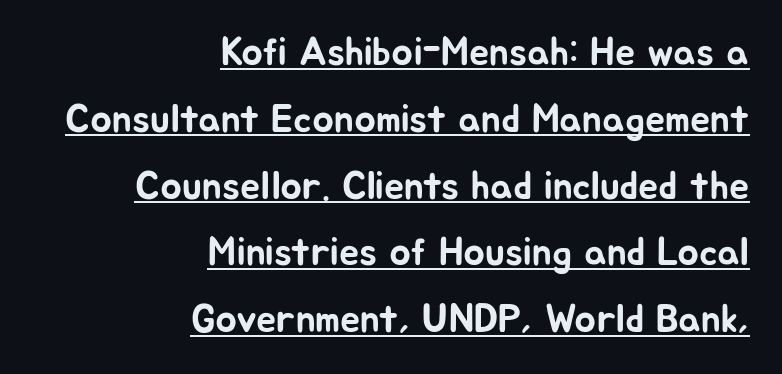
Q: Is the text italic (slanted)? A: No, it is upright.
Q: Is the typeface a serif or a sans-serif typeface? A: Sans-serif.
Q: Is the text underlined? A: Yes.
Q: How is the paragraph aligned? A: Right-aligned.
Q: Is the spacing between letters normal or unusually wide? A: Normal.
Q: Is the spacing between lines tight, normal or loose? A: Normal.
Q: Width (condensed, normal, or wide)? A: Normal.
Q: Stroke contrast? A: Low.
Q: x-height? A: Medium.
Q: Monospaced? A: No.
